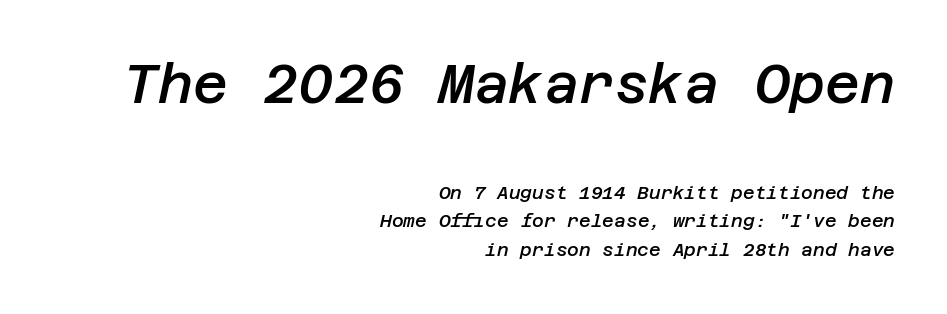
{"italic": "yes", "lean": "right", "slant_degrees": 12, "bold": "semi", "weight": "semibold", "width": "normal", "stroke_contrast": "low", "x_height": "large", "underline": "no", "align": "right", "line_spacing": "normal", "line_spacing_ratio": 1.6, "letter_spacing": "normal", "letter_spacing_em": 0.0, "larger_block": "first", "size_ratio": 3.0, "glyph_px": 54}
